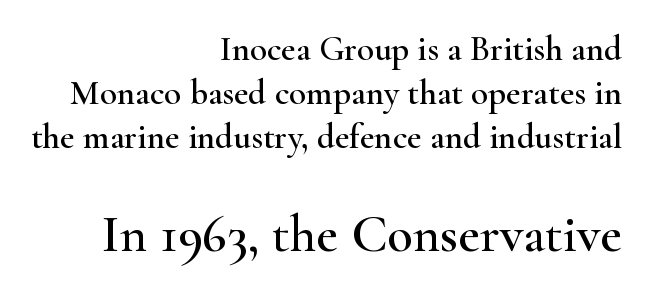
Q: Is the text italic (slanted)? A: No, it is upright.
Q: Is the typeface a serif or a sans-serif typeface? A: Serif.
Q: Is the text underlined? A: No.
Q: How is the paragraph aligned? A: Right-aligned.
Q: Is the spacing between letters normal or unusually wide? A: Normal.
Q: Is the spacing between lines tight, normal or loose? A: Normal.
Q: Which block of text is set in a larger size, the first (top) or the second (bottom)? A: The second (bottom) one.
Q: Width (condensed, normal, or wide)? A: Wide.
Q: Stroke contrast? A: High.
Q: x-height? A: Small.
Q: Monospaced? A: No.
